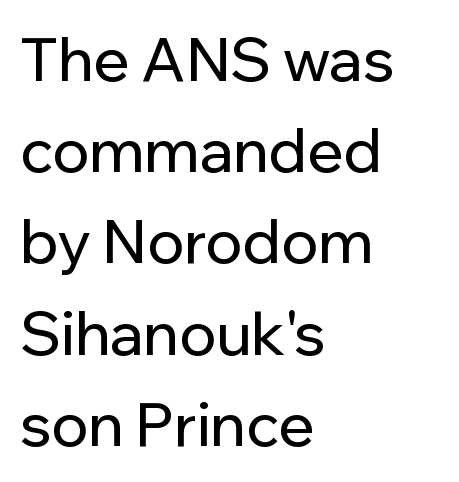
Nobody touched the tracking dial on this one. Unlike italic type, these characters show no tilt at all. Does the type have serifs? No, each stem ends abruptly. Note the varied advance widths — an 'i' is clearly narrower than an 'm'. This sample is left-justified, so line endings fall wherever the words run out.
